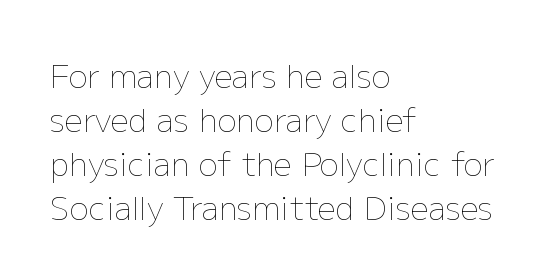
The image shows 32 px thin type, upright; set left-aligned, normal line spacing (1.37x), normal letter spacing, not underlined; low stroke contrast and a medium x-height.
